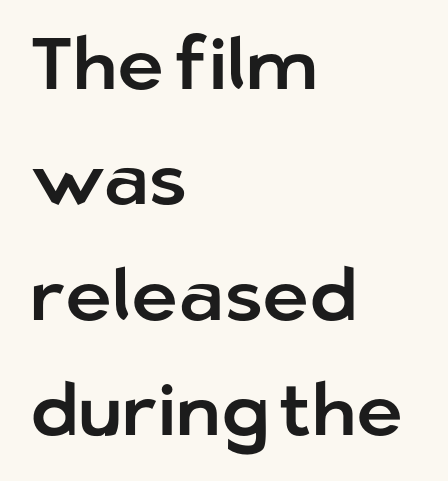
The image shows 73 px sans-serif type, upright; set left-aligned, normal line spacing (1.58x), normal letter spacing, not underlined; low stroke contrast and a medium x-height.
